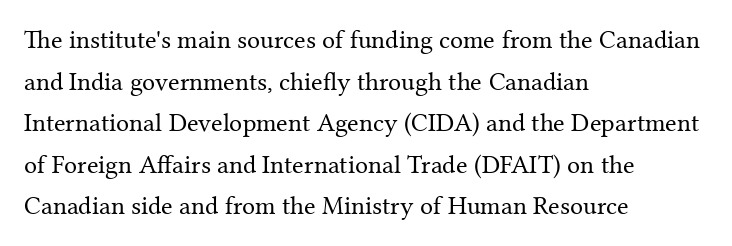
Rule under the text: the space is simply empty. One-word summary of the alignment: left. Stroke thickness stays within the range of a standard reading face or lighter. Rows of type keep a routine distance in the vertical direction. Ascenders rise straight up at ninety degrees. The tracking reads as untouched default to a designer's eye.
